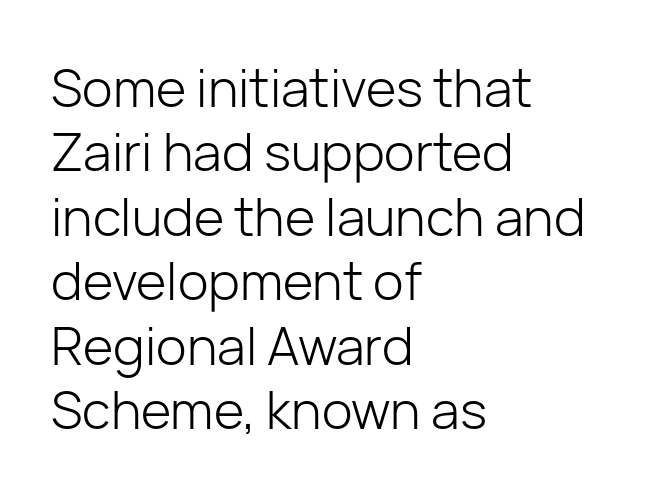
{"serif": "no", "italic": "no", "bold": "no", "weight": "light", "width": "normal", "stroke_contrast": "low", "x_height": "medium", "monospaced": "no", "underline": "no", "align": "left", "line_spacing_ratio": 1.24, "letter_spacing": "normal", "letter_spacing_em": 0.0, "glyph_px": 52}
